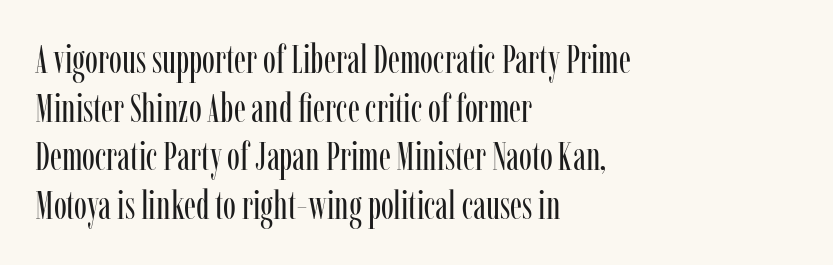
The image shows 39 px regular-weight, condensed serif type, upright; set left-aligned, normal line spacing (1.25x), normal letter spacing, not underlined; low stroke contrast and a medium x-height.
